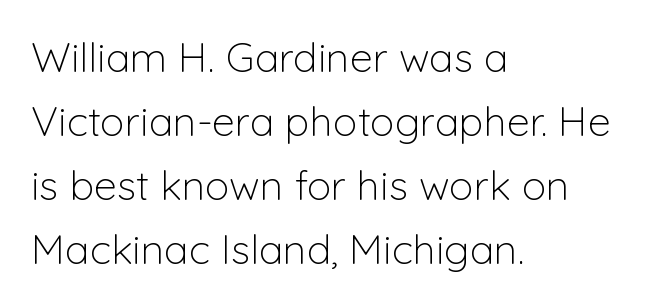
{"serif": "no", "italic": "no", "bold": "no", "weight": "light", "width": "normal", "stroke_contrast": "low", "x_height": "medium", "monospaced": "no", "underline": "no", "align": "left", "line_spacing": "normal", "line_spacing_ratio": 1.56, "letter_spacing": "normal", "letter_spacing_em": 0.0, "glyph_px": 41}
